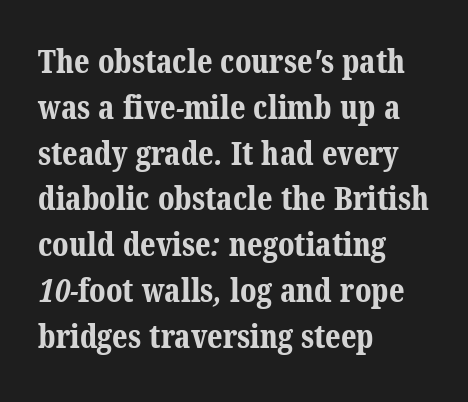
The typesetter chose a ragged-right arrangement here. In terms of letterform style, serifs are clearly present. Strong, thick strokes mark this as bold type. The specimen omits any rule beneath the text block's lines. Tracking value appears to be zero — textbook default spacing.
